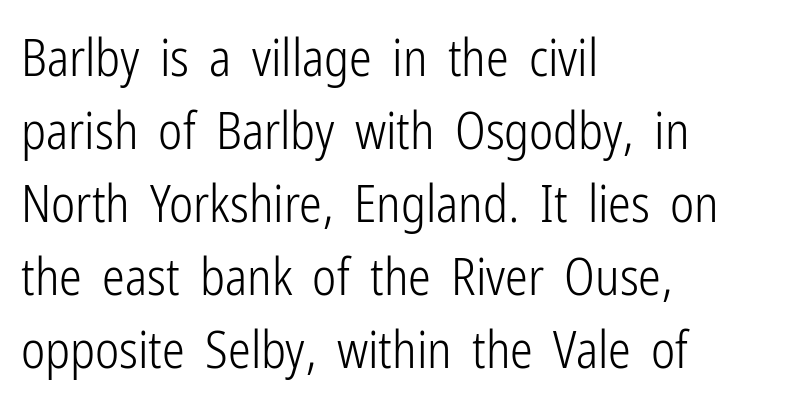
Q: Is the text bold? A: No.
Q: Is the text italic (slanted)? A: No, it is upright.
Q: Is the typeface a serif or a sans-serif typeface? A: Sans-serif.
Q: Is the text underlined? A: No.
Q: How is the paragraph aligned? A: Left-aligned.
Q: Is the spacing between letters normal or unusually wide? A: Normal.
Q: Is the spacing between lines tight, normal or loose? A: Normal.
Q: Width (condensed, normal, or wide)? A: Condensed.
Q: Stroke contrast? A: Low.
Q: x-height? A: Medium.
Q: Monospaced? A: No.
